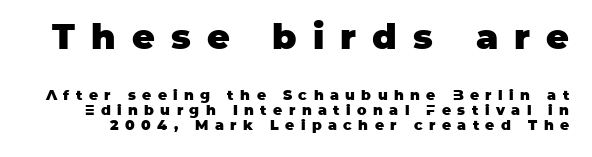
How would I describe the line gaps? Narrow and economical. In terms of letterspacing, this is a distinctly airy, spread setting. The axis of the letterforms is exactly vertical. Each letter keeps its own natural width here, so spacing adapts to shape.
